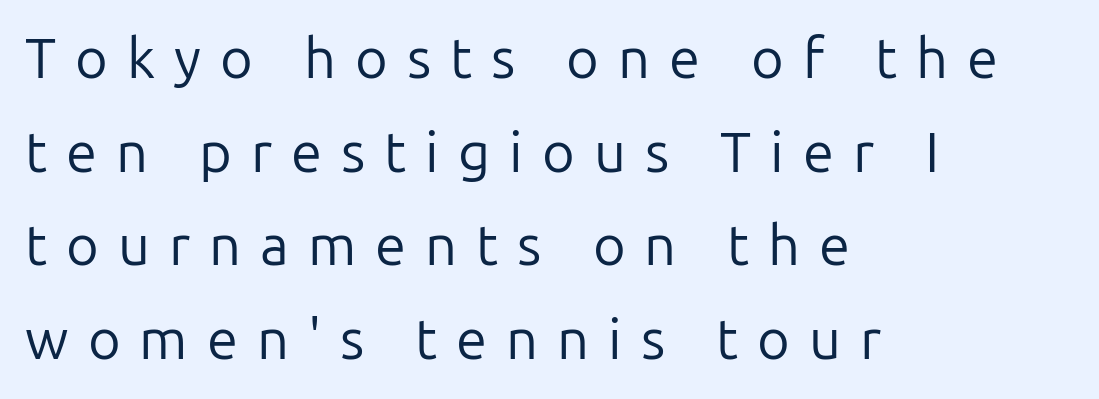
Q: Is the text bold? A: No.
Q: Is the text italic (slanted)? A: No, it is upright.
Q: Is the typeface a serif or a sans-serif typeface? A: Sans-serif.
Q: Is the text underlined? A: No.
Q: How is the paragraph aligned? A: Left-aligned.
Q: Is the spacing between letters normal or unusually wide? A: Unusually wide.
Q: Is the spacing between lines tight, normal or loose? A: Normal.
Q: Width (condensed, normal, or wide)? A: Normal.
Q: Stroke contrast? A: Low.
Q: x-height? A: Medium.
Q: Monospaced? A: No.
